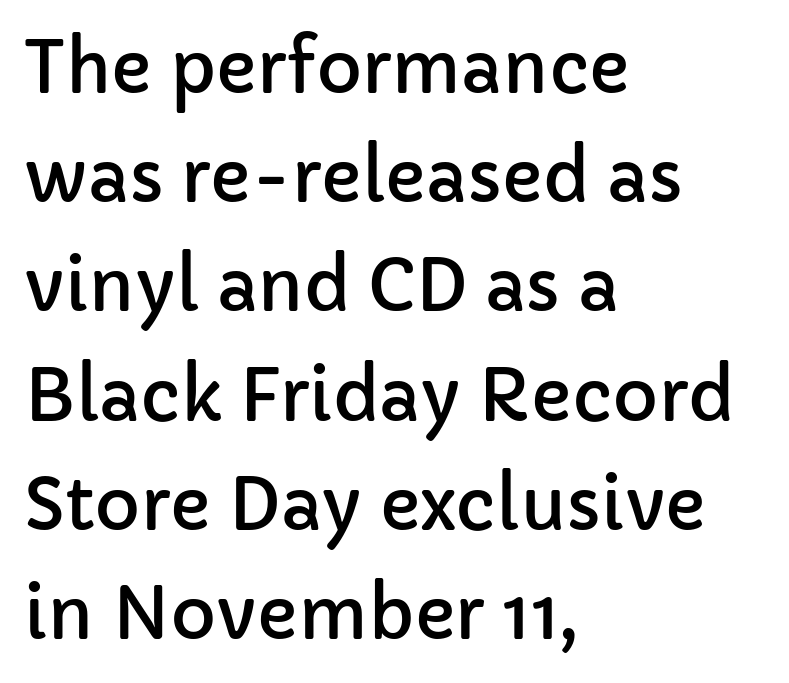
The image shows 70 px sans-serif type, upright; set left-aligned, normal line spacing (1.56x), normal letter spacing, not underlined; low stroke contrast and a medium x-height.
